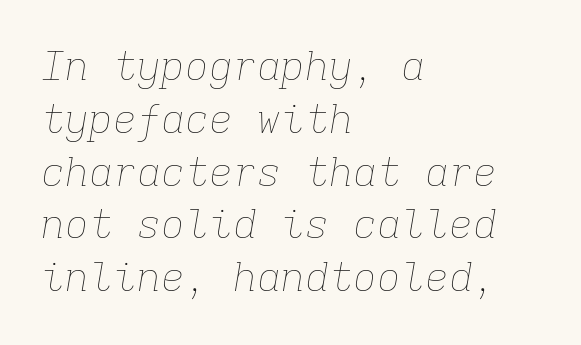
Q: Is the text bold? A: No.
Q: Is the text italic (slanted)? A: Yes, it leans right by about 9 degrees.
Q: Is the text underlined? A: No.
Q: How is the paragraph aligned? A: Left-aligned.
Q: Is the spacing between letters normal or unusually wide? A: Normal.
Q: Is the spacing between lines tight, normal or loose? A: Normal.
Q: Width (condensed, normal, or wide)? A: Normal.
Q: Stroke contrast? A: Low.
Q: x-height? A: Medium.
Q: Monospaced? A: Yes.
